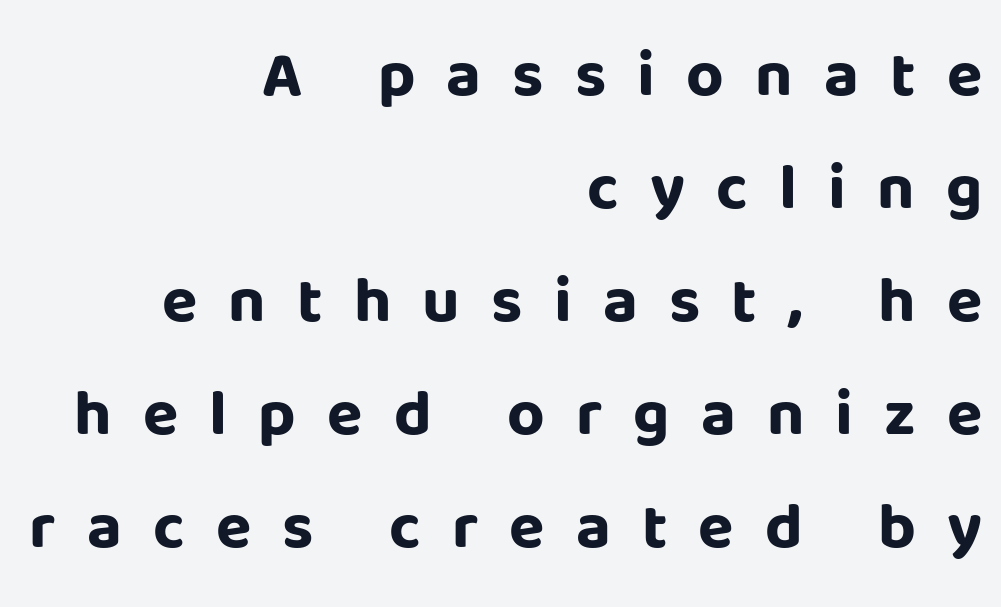
Q: Is the text bold? A: Yes.
Q: Is the text italic (slanted)? A: No, it is upright.
Q: Is the typeface a serif or a sans-serif typeface? A: Sans-serif.
Q: Is the text underlined? A: No.
Q: How is the paragraph aligned? A: Right-aligned.
Q: Is the spacing between letters normal or unusually wide? A: Unusually wide.
Q: Width (condensed, normal, or wide)? A: Normal.
Q: Stroke contrast? A: Low.
Q: x-height? A: Large.
Q: Monospaced? A: No.
